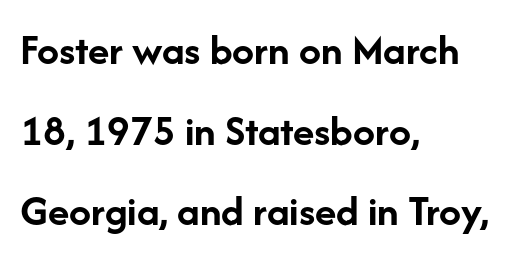
How heavy is the stroke? Heavy — this is a bold. This sample uses plain, unmodified letter spacing. The rendering anchors every line to the left-hand side. The typography opts for an upright posture over an oblique one. Glance below the letters and you will spot only blank space. Varying glyph widths throughout — classic text-font behaviour.
